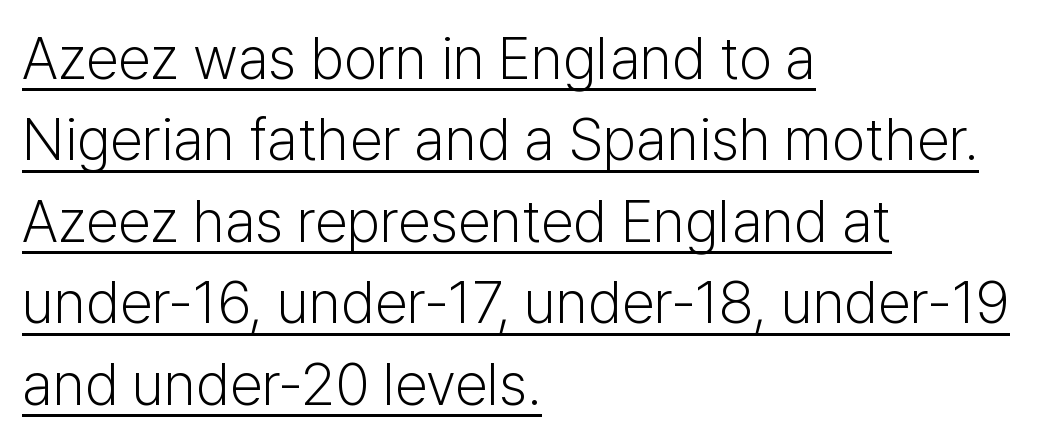
{"serif": "no", "italic": "no", "bold": "no", "weight": "light", "width": "normal", "stroke_contrast": "low", "x_height": "medium", "monospaced": "no", "underline": "yes", "align": "left", "line_spacing": "normal", "line_spacing_ratio": 1.38, "letter_spacing": "normal", "letter_spacing_em": 0.0, "glyph_px": 59}
